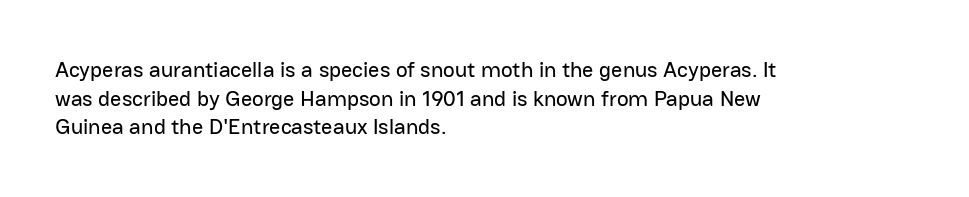
The image shows 22 px text type, upright; set left-aligned, normal line spacing (1.3x), normal letter spacing, not underlined.
